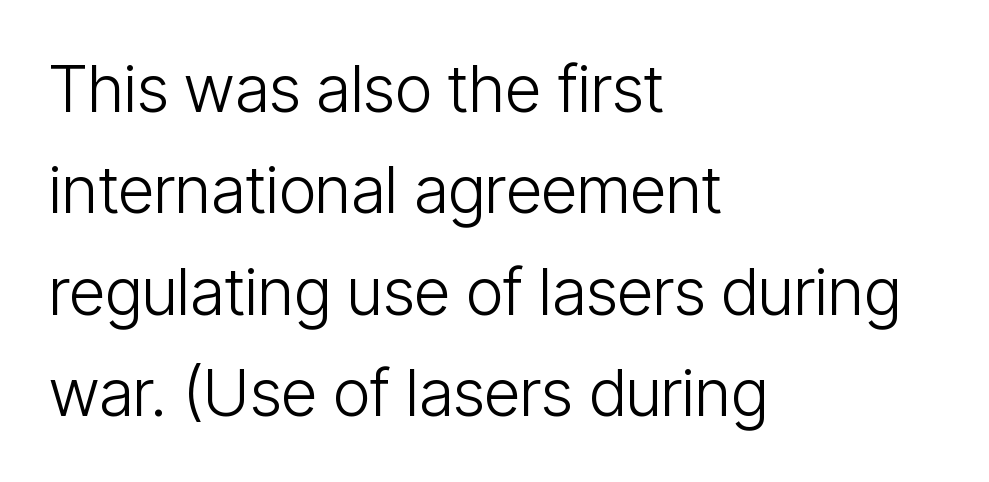
{"serif": "no", "italic": "no", "bold": "no", "weight": "light", "width": "condensed", "stroke_contrast": "low", "x_height": "medium", "monospaced": "no", "underline": "no", "align": "left", "line_spacing": "normal", "line_spacing_ratio": 1.56, "letter_spacing": "normal", "letter_spacing_em": 0.0, "glyph_px": 65}
